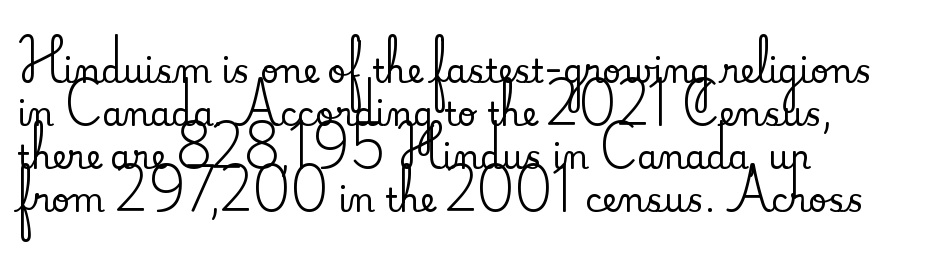
{"serif": "yes", "italic": "no", "width": "normal", "stroke_contrast": "medium", "x_height": "small", "monospaced": "no", "underline": "no", "align": "left", "line_spacing": "normal", "line_spacing_ratio": 1.3, "letter_spacing": "normal", "letter_spacing_em": 0.0, "glyph_px": 33}
